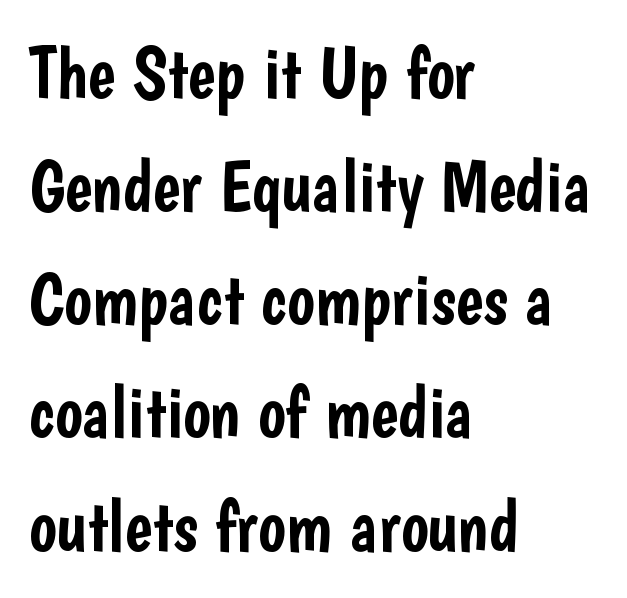
The image shows 73 px condensed sans-serif type, upright; set left-aligned, normal line spacing (1.55x), normal letter spacing, not underlined; low stroke contrast and a medium x-height.
